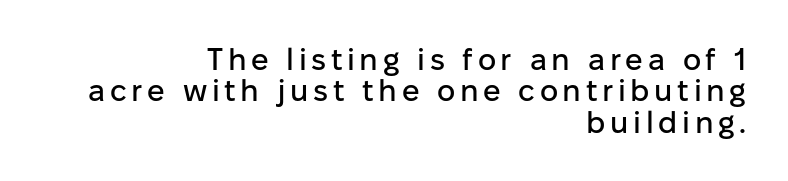
Q: Is the text italic (slanted)? A: No, it is upright.
Q: Is the typeface a serif or a sans-serif typeface? A: Sans-serif.
Q: Is the text underlined? A: No.
Q: How is the paragraph aligned? A: Right-aligned.
Q: Is the spacing between lines tight, normal or loose? A: Tight.
Q: Width (condensed, normal, or wide)? A: Normal.
Q: Stroke contrast? A: Low.
Q: x-height? A: Medium.
Q: Monospaced? A: No.
